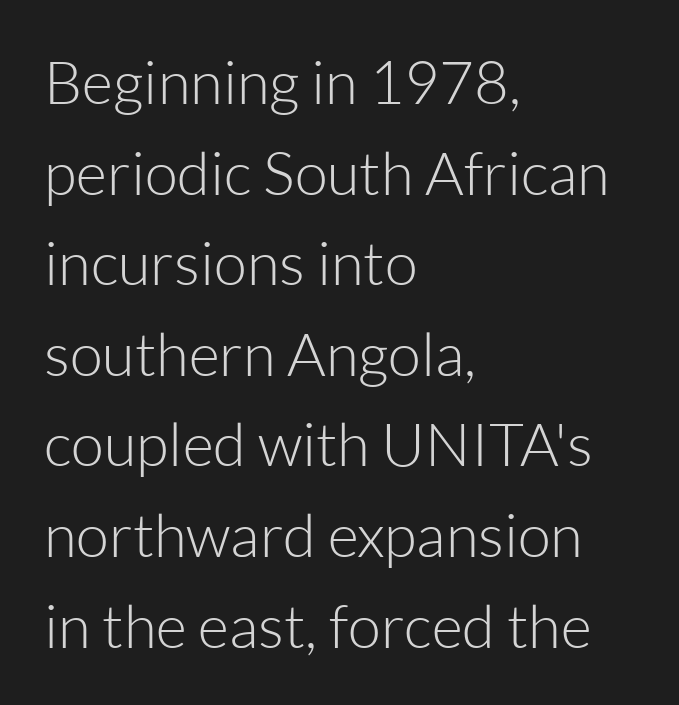
The image shows 60 px light sans-serif type, upright; set left-aligned, normal line spacing (1.51x), normal letter spacing, not underlined; low stroke contrast and a medium x-height.
